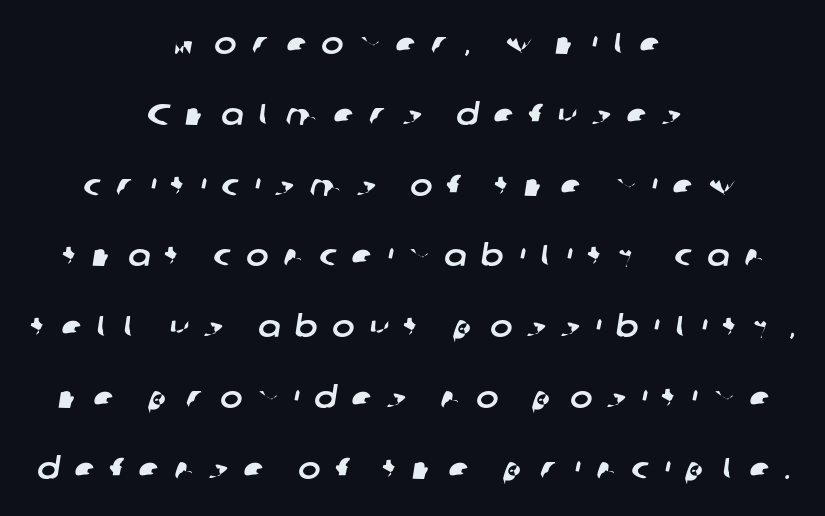
The image shows 30 px sans-serif type; set centered, loose line spacing (2.36x), unusually wide letter spacing (+0.5 em), not underlined; low stroke contrast and a medium x-height.
